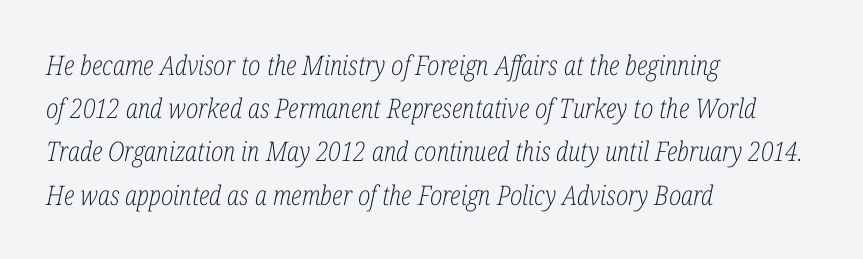
{"italic": "yes", "lean": "right", "slant_degrees": 12, "bold": "no", "underline": "no", "align": "left", "line_spacing": "normal", "line_spacing_ratio": 1.6, "letter_spacing": "normal", "letter_spacing_em": 0.0, "glyph_px": 27}
